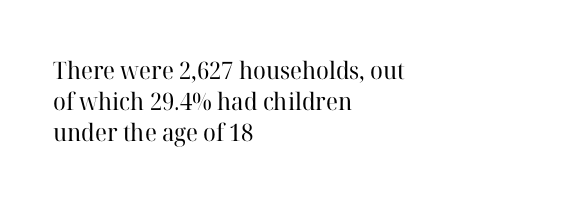
These lines keep a tight, regular rhythm from letter to letter. Notice how descenders clear the ascenders below comfortably — that's standard leading. These lines were composed using upright roman letters. One-word summary of the alignment: left. Nobody drew a line under any word here. The typesetting does not lean heavy: it is not bold.
